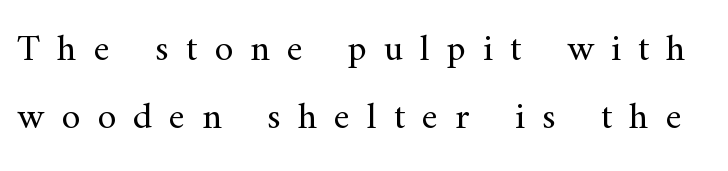
Q: Is the text bold? A: No.
Q: Is the text italic (slanted)? A: No, it is upright.
Q: Is the typeface a serif or a sans-serif typeface? A: Serif.
Q: Is the text underlined? A: No.
Q: Is the spacing between letters normal or unusually wide? A: Unusually wide.
Q: Width (condensed, normal, or wide)? A: Normal.
Q: Stroke contrast? A: Medium.
Q: x-height? A: Small.
Q: Monospaced? A: No.
